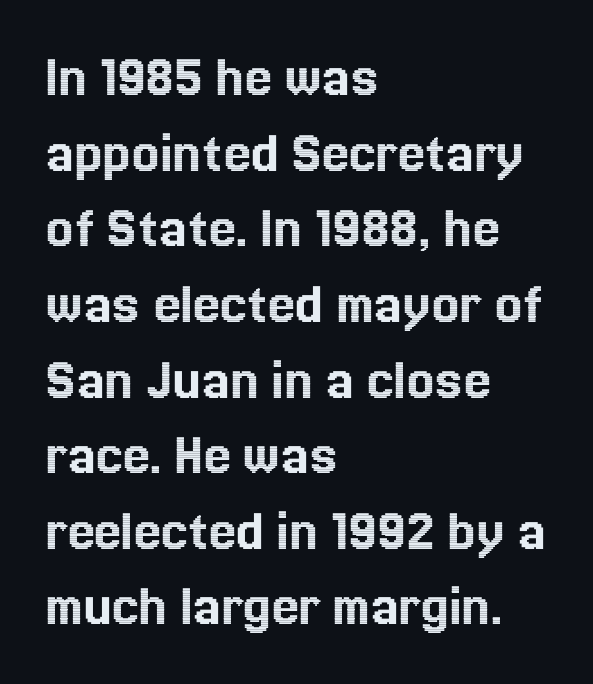
The image shows 61 px text type, upright; set left-aligned, line spacing 1.24x, normal letter spacing, not underlined; a medium x-height.
